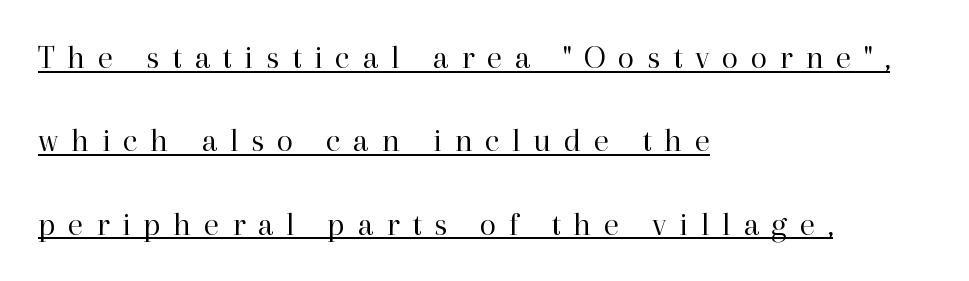
Q: Is the text bold? A: No.
Q: Is the text italic (slanted)? A: No, it is upright.
Q: Is the typeface a serif or a sans-serif typeface? A: Serif.
Q: Is the text underlined? A: Yes.
Q: How is the paragraph aligned? A: Left-aligned.
Q: Is the spacing between letters normal or unusually wide? A: Unusually wide.
Q: Is the spacing between lines tight, normal or loose? A: Loose.
Q: Width (condensed, normal, or wide)? A: Normal.
Q: Stroke contrast? A: High.
Q: x-height? A: Medium.
Q: Monospaced? A: No.
